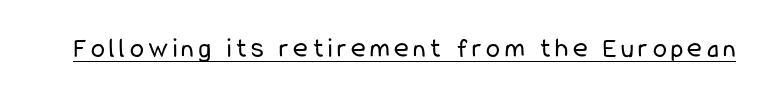
No feet cap the strokes, marking this as sans-serif type. The weight would be labelled regular, book, light, or lighter still. The passage shown is typed in a proportional face where columns would drift. Looks like someone drew a line under every word here. The letters stand straight up with perfectly vertical stems.
